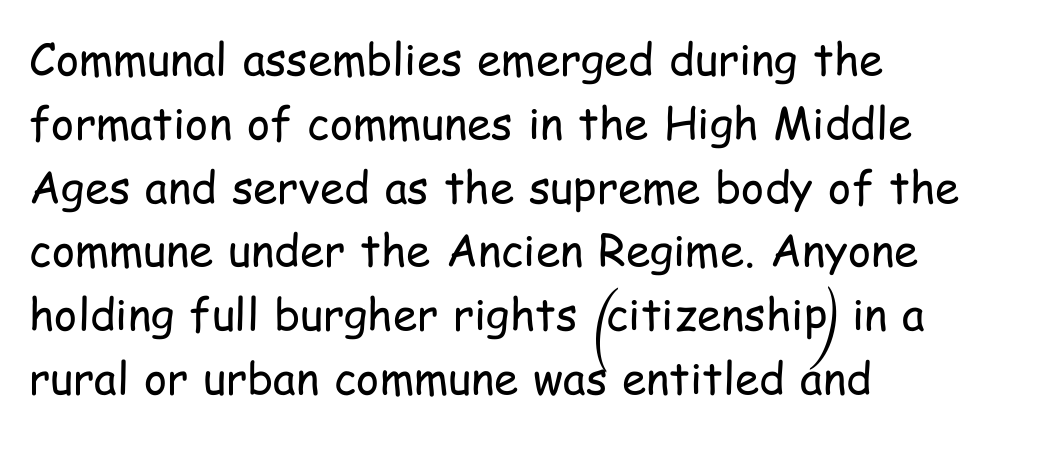
{"serif": "no", "italic": "no", "bold": "no", "weight": "regular", "width": "condensed", "stroke_contrast": "low", "x_height": "medium", "monospaced": "no", "underline": "no", "align": "left", "line_spacing": "normal", "line_spacing_ratio": 1.45, "letter_spacing": "normal", "letter_spacing_em": 0.0, "glyph_px": 44}
